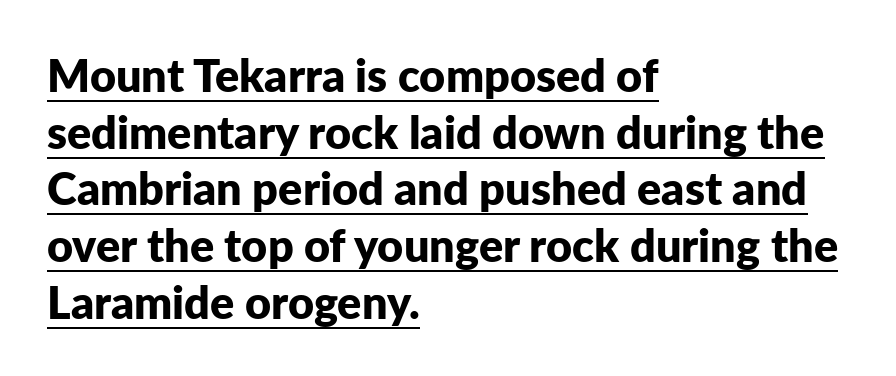
Q: Is the text bold? A: Yes.
Q: Is the text italic (slanted)? A: No, it is upright.
Q: Is the typeface a serif or a sans-serif typeface? A: Sans-serif.
Q: Is the text underlined? A: Yes.
Q: How is the paragraph aligned? A: Left-aligned.
Q: Is the spacing between letters normal or unusually wide? A: Normal.
Q: Is the spacing between lines tight, normal or loose? A: Normal.
Q: Width (condensed, normal, or wide)? A: Normal.
Q: Stroke contrast? A: Low.
Q: x-height? A: Medium.
Q: Monospaced? A: No.
